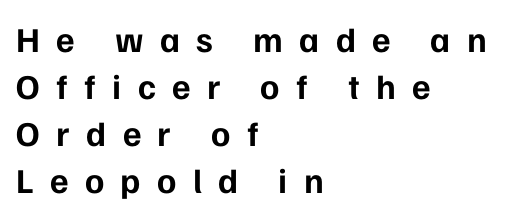
{"serif": "no", "italic": "no", "bold": "yes", "weight": "bold", "width": "normal", "stroke_contrast": "low", "x_height": "medium", "monospaced": "no", "underline": "no", "align": "left", "line_spacing": "normal", "line_spacing_ratio": 1.34, "letter_spacing": "wide", "letter_spacing_em": 0.47, "glyph_px": 35}
